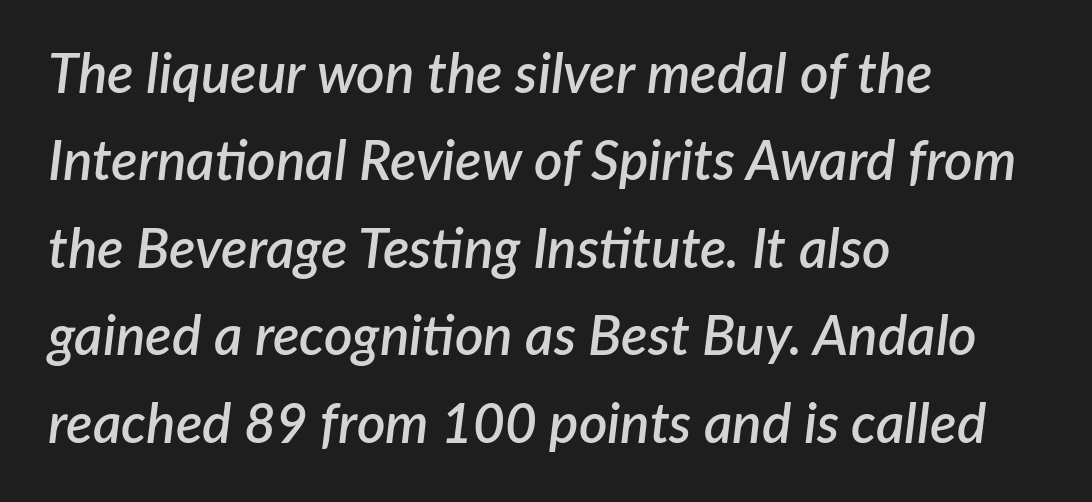
The image shows 55 px semibold type, italic (leaning right); set left-aligned, normal line spacing (1.59x), normal letter spacing, not underlined; low stroke contrast and a medium x-height.
